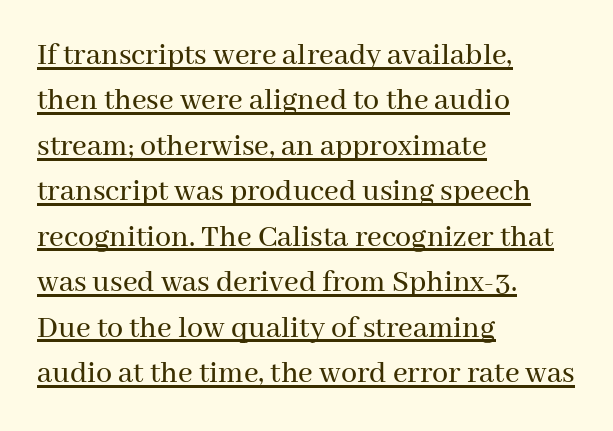
The image shows 32 px serif type, upright; set left-aligned, normal line spacing (1.42x), normal letter spacing, underlined; medium stroke contrast and a medium x-height.
